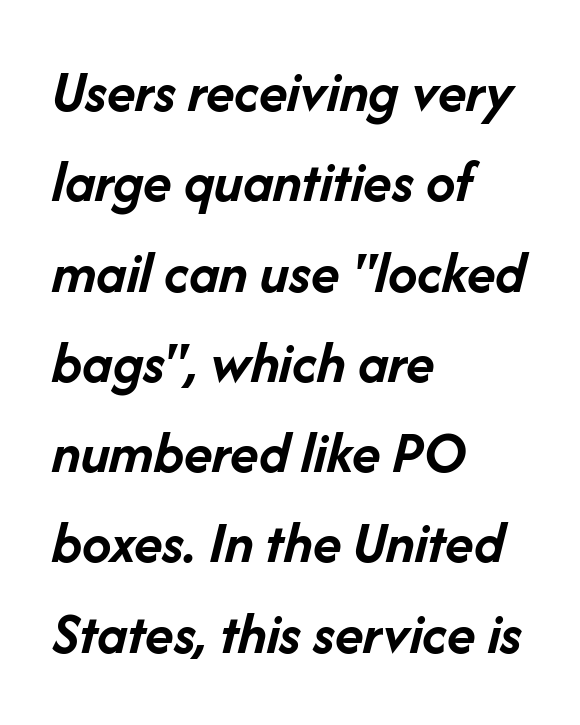
Q: Is the text bold? A: Yes.
Q: Is the text italic (slanted)? A: Yes, it leans right by about 14 degrees.
Q: Is the text underlined? A: No.
Q: How is the paragraph aligned? A: Left-aligned.
Q: Is the spacing between letters normal or unusually wide? A: Normal.
Q: Is the spacing between lines tight, normal or loose? A: Normal.
Q: Width (condensed, normal, or wide)? A: Normal.
Q: Stroke contrast? A: Low.
Q: x-height? A: Medium.
Q: Monospaced? A: No.
